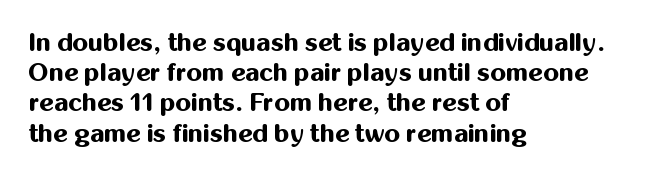
The image shows 25 px bold type, upright; set left-aligned, line spacing 1.21x, normal letter spacing, not underlined.
